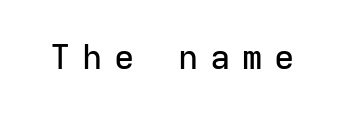
The image shows 34 px sans-serif type, upright, monospaced; set unusually wide letter spacing (+0.34 em), not underlined; low stroke contrast and a medium x-height.
